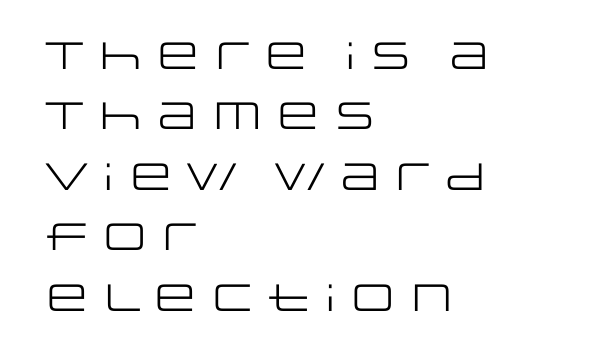
Q: Is the text bold? A: No.
Q: Is the text italic (slanted)? A: No, it is upright.
Q: Is the typeface a serif or a sans-serif typeface? A: Sans-serif.
Q: Is the text underlined? A: No.
Q: How is the paragraph aligned? A: Left-aligned.
Q: Is the spacing between letters normal or unusually wide? A: Normal.
Q: Is the spacing between lines tight, normal or loose? A: Normal.
Q: Width (condensed, normal, or wide)? A: Wide.
Q: Stroke contrast? A: Low.
Q: x-height? A: Large.
Q: Monospaced? A: No.
